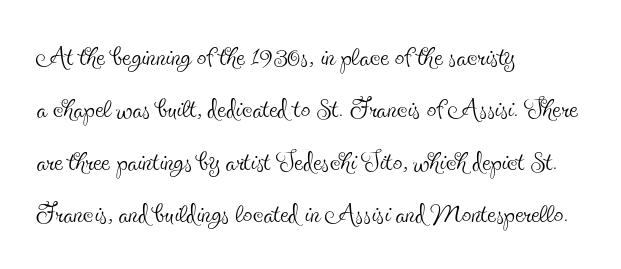
Q: Is the text bold? A: No.
Q: Is the typeface a serif or a sans-serif typeface? A: Serif.
Q: Is the text underlined? A: No.
Q: How is the paragraph aligned? A: Left-aligned.
Q: Is the spacing between letters normal or unusually wide? A: Normal.
Q: Is the spacing between lines tight, normal or loose? A: Normal.
Q: Width (condensed, normal, or wide)? A: Condensed.
Q: x-height? A: Small.
Q: Monospaced? A: No.
